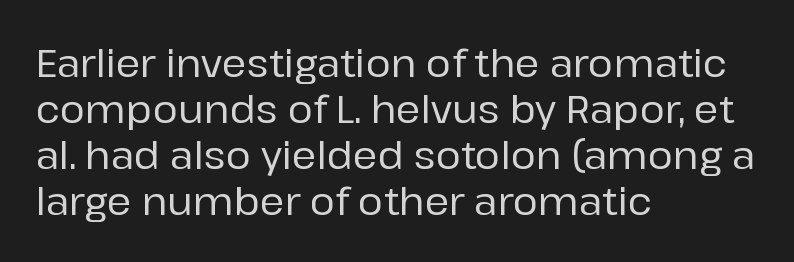
The image shows 38 px sans-serif type, upright; set left-aligned, line spacing 1.21x, normal letter spacing, not underlined; low stroke contrast and a medium x-height.
